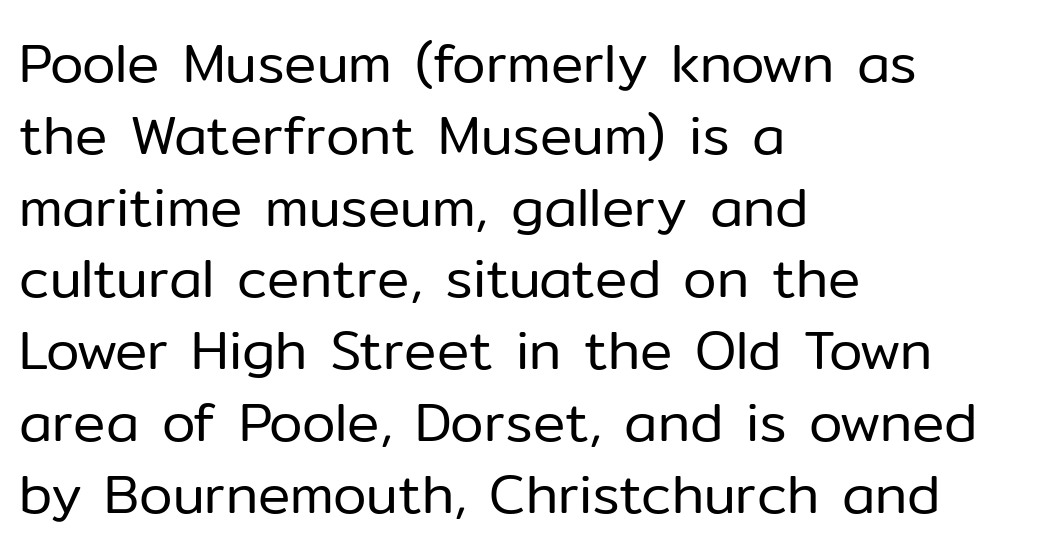
The image shows 54 px regular-weight sans-serif type, upright; set left-aligned, normal line spacing (1.33x), normal letter spacing, not underlined; low stroke contrast and a medium x-height.
